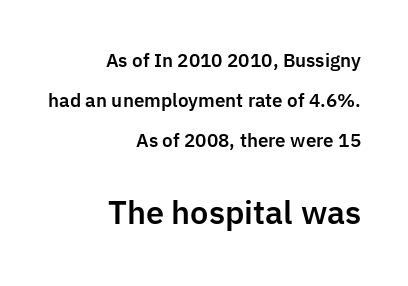
The type sits square on the baseline with zero lean. Visually the block forms a straight wall on the right and a jagged coastline on the left. The line-height multiplier appears high, well above default. A typesetter would call this proportional, since set widths differ per character. Just letters on the line, the space beneath them empty.
